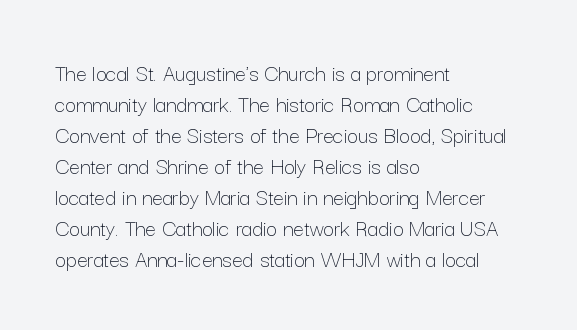
The image shows 24 px text type, upright; set left-aligned, normal line spacing (1.29x), normal letter spacing, not underlined.
